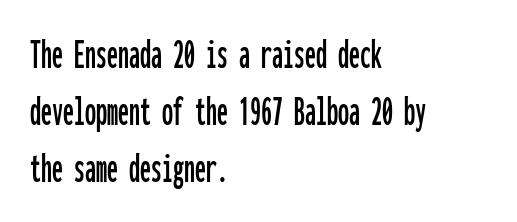
The image shows 44 px condensed sans-serif type, upright, monospaced; set left-aligned, normal line spacing (1.3x), normal letter spacing, not underlined; low stroke contrast and a medium x-height.
